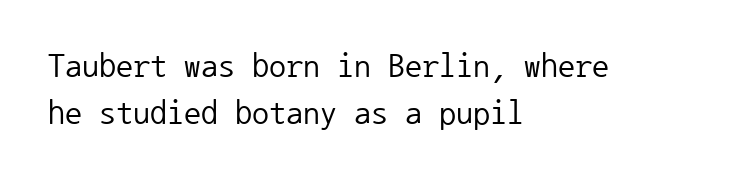
The image shows 34 px regular-weight sans-serif type, upright, monospaced; set left-aligned, normal line spacing (1.37x), normal letter spacing, not underlined; low stroke contrast and a medium x-height.
